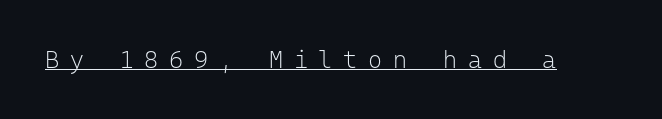
The string is rendered with underlining switched on. Substantial extra tracking has been applied to these lines. The letters stand straight up with perfectly vertical stems. Nothing heavy about these letters — not bold at all.
